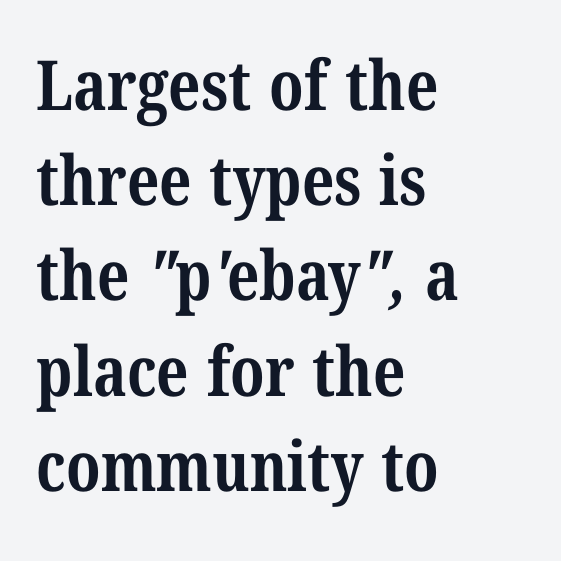
The image shows 69 px bold, condensed serif type; set left-aligned, normal line spacing (1.38x), normal letter spacing, not underlined; medium stroke contrast and a medium x-height.
